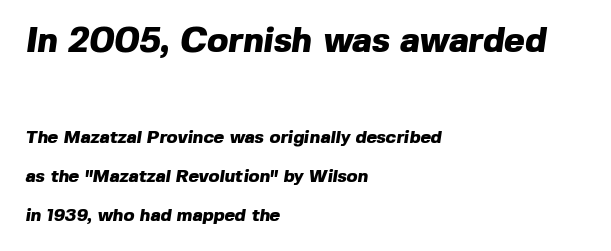
Q: Is the text bold? A: Yes.
Q: Is the typeface a serif or a sans-serif typeface? A: Sans-serif.
Q: Is the text underlined? A: No.
Q: How is the paragraph aligned? A: Left-aligned.
Q: Is the spacing between letters normal or unusually wide? A: Normal.
Q: Is the spacing between lines tight, normal or loose? A: Loose.
Q: Which block of text is set in a larger size, the first (top) or the second (bottom)? A: The first (top) one.
Q: Width (condensed, normal, or wide)? A: Normal.
Q: x-height? A: Medium.
Q: Monospaced? A: No.
